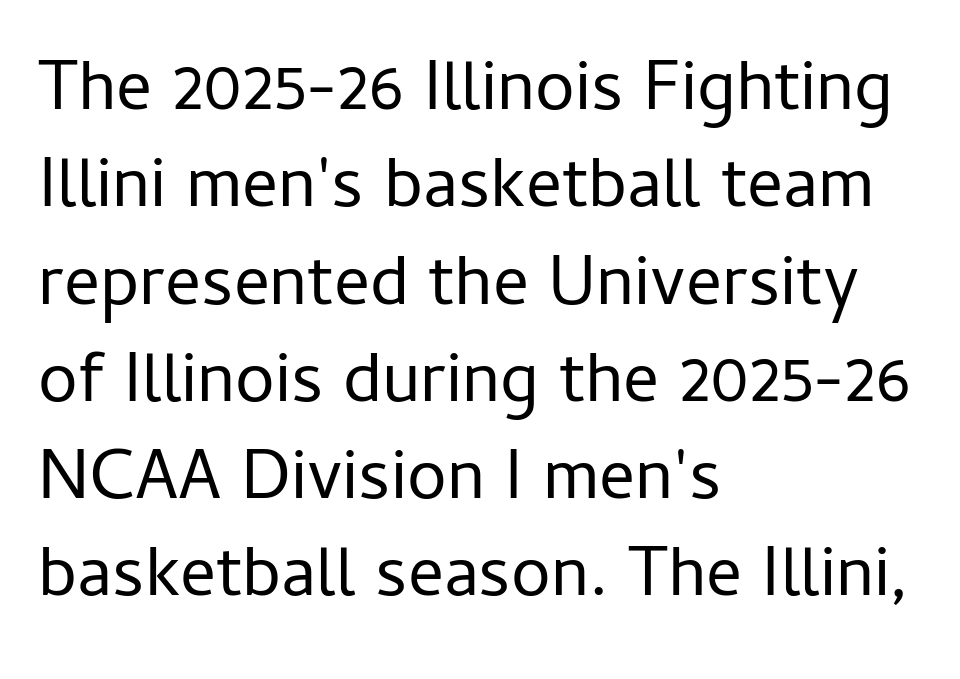
The rendering uses a moderate line-height, typical for paragraphs. Grotesque or geometric, the face here clearly has no serifs. The font sits on the lighter half of the weight spectrum, regular included. The passage shown is typed in a proportional face where columns would drift. What stands out about the letter spacing? Nothing — it is the standard amount. Does the copy run flush right? No — it runs flush left.
